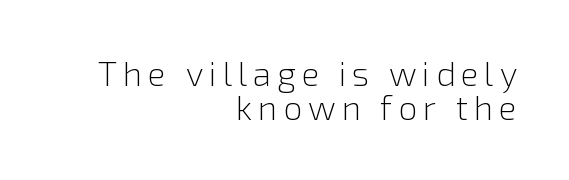
The image shows 34 px light sans-serif type, upright; set right-aligned, tight line spacing (1.0x), not underlined; a medium x-height.
